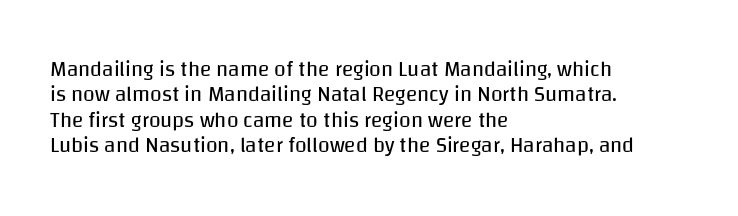
{"italic": "no", "bold": "no", "underline": "no", "align": "left", "line_spacing_ratio": 1.21, "letter_spacing": "normal", "letter_spacing_em": 0.0, "glyph_px": 21}
